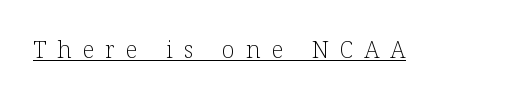
{"italic": "no", "bold": "no", "underline": "yes", "letter_spacing": "wide", "letter_spacing_em": 0.49, "glyph_px": 23}
